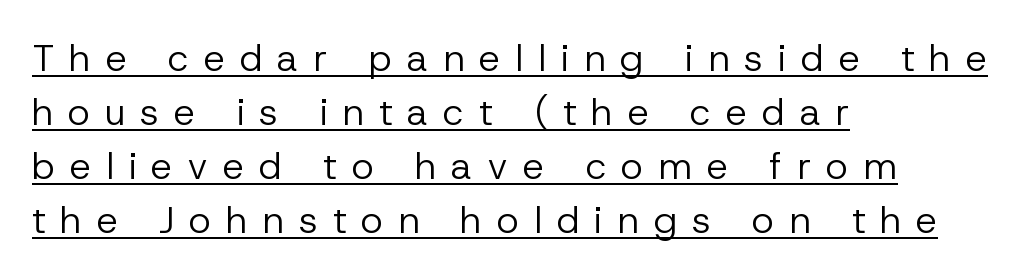
{"serif": "no", "italic": "no", "bold": "no", "weight": "regular", "width": "normal", "stroke_contrast": "low", "x_height": "medium", "monospaced": "no", "underline": "yes", "align": "left", "line_spacing": "normal", "line_spacing_ratio": 1.42, "letter_spacing": "wide", "letter_spacing_em": 0.39, "glyph_px": 38}
